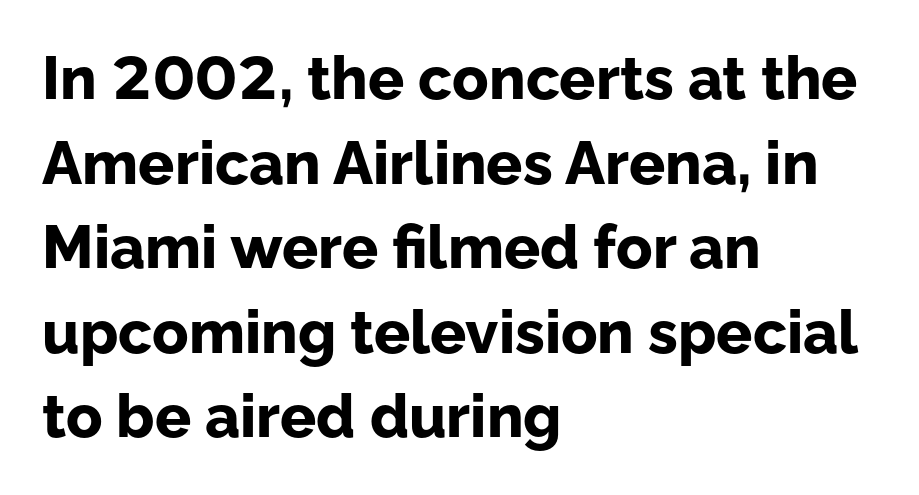
Q: Is the text bold? A: Yes.
Q: Is the text italic (slanted)? A: No, it is upright.
Q: Is the typeface a serif or a sans-serif typeface? A: Sans-serif.
Q: Is the text underlined? A: No.
Q: How is the paragraph aligned? A: Left-aligned.
Q: Is the spacing between letters normal or unusually wide? A: Normal.
Q: Is the spacing between lines tight, normal or loose? A: Normal.
Q: Width (condensed, normal, or wide)? A: Normal.
Q: Stroke contrast? A: Low.
Q: x-height? A: Medium.
Q: Monospaced? A: No.
